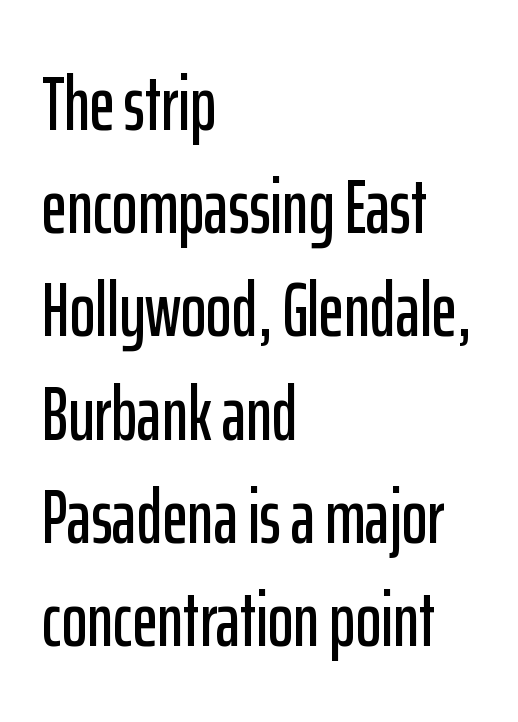
Q: Is the text italic (slanted)? A: No, it is upright.
Q: Is the typeface a serif or a sans-serif typeface? A: Sans-serif.
Q: Is the text underlined? A: No.
Q: How is the paragraph aligned? A: Left-aligned.
Q: Is the spacing between letters normal or unusually wide? A: Normal.
Q: Is the spacing between lines tight, normal or loose? A: Normal.
Q: Width (condensed, normal, or wide)? A: Condensed.
Q: Stroke contrast? A: Low.
Q: x-height? A: Medium.
Q: Monospaced? A: No.
